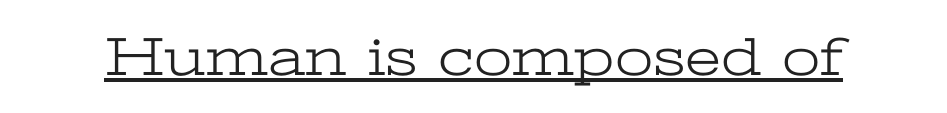
{"serif": "yes", "italic": "no", "bold": "no", "weight": "light", "width": "wide", "stroke_contrast": "low", "x_height": "medium", "monospaced": "no", "underline": "yes", "letter_spacing": "normal", "letter_spacing_em": 0.0, "glyph_px": 55}
